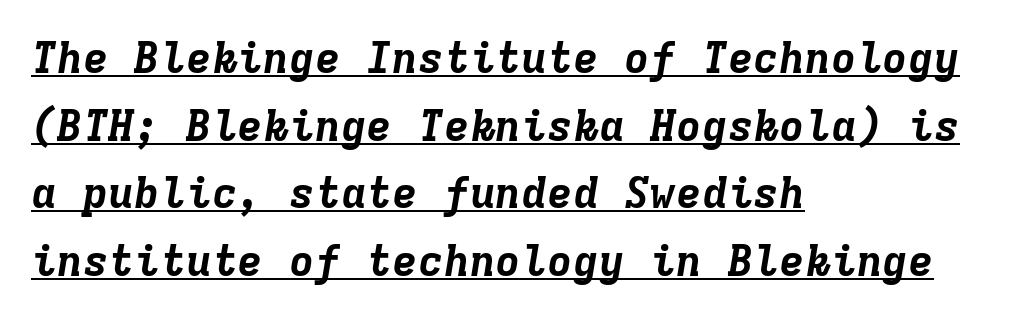
Heavy-handed strokes throughout: this text is bold. These lines are rendered in a fixed-pitch font. Nobody touched the tracking dial on this one. How would I describe the line gaps? Plain and ordinary.
